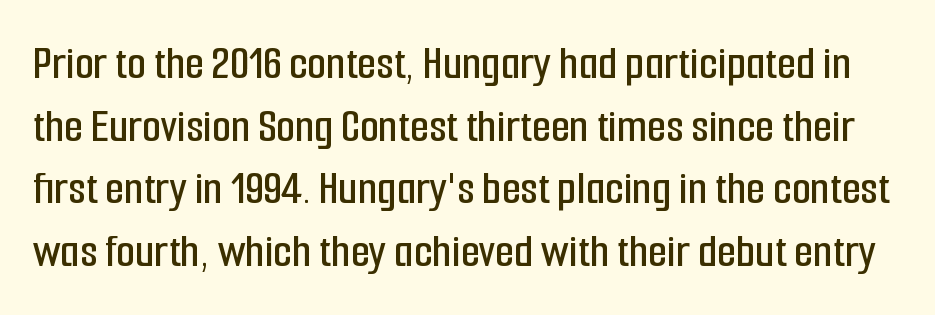
Q: Is the text italic (slanted)? A: No, it is upright.
Q: Is the typeface a serif or a sans-serif typeface? A: Sans-serif.
Q: Is the text underlined? A: No.
Q: Is the spacing between letters normal or unusually wide? A: Normal.
Q: Is the spacing between lines tight, normal or loose? A: Normal.
Q: Width (condensed, normal, or wide)? A: Condensed.
Q: Stroke contrast? A: Low.
Q: x-height? A: Medium.
Q: Monospaced? A: No.
